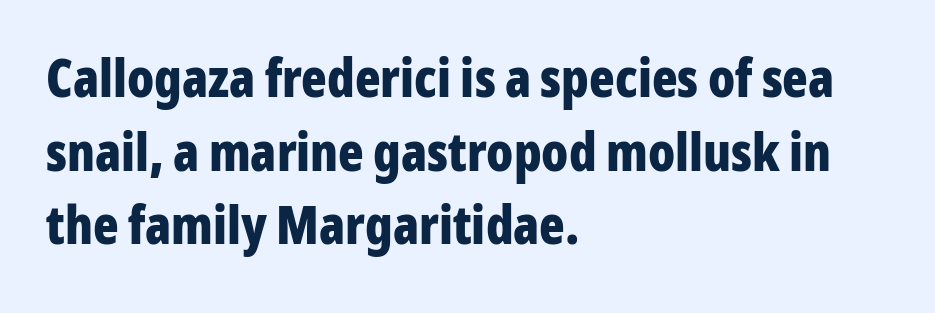
{"serif": "no", "italic": "no", "bold": "yes", "weight": "bold", "width": "condensed", "stroke_contrast": "low", "x_height": "medium", "monospaced": "no", "underline": "no", "align": "left", "line_spacing": "normal", "line_spacing_ratio": 1.39, "letter_spacing": "normal", "letter_spacing_em": 0.0, "glyph_px": 53}
